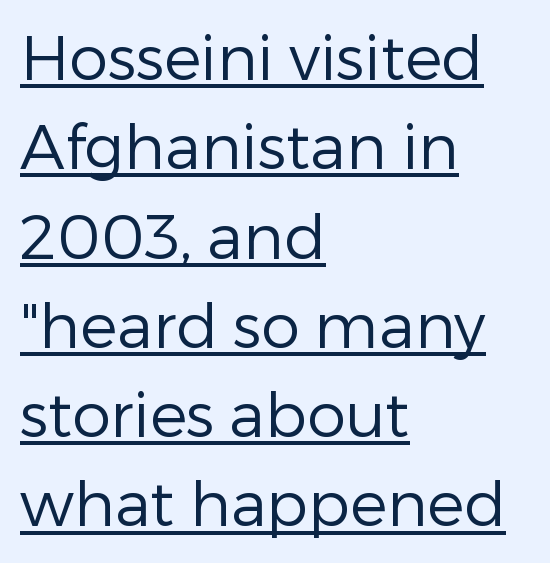
{"serif": "no", "italic": "no", "bold": "no", "weight": "regular", "width": "normal", "stroke_contrast": "low", "x_height": "medium", "monospaced": "no", "underline": "yes", "align": "left", "line_spacing": "normal", "line_spacing_ratio": 1.44, "letter_spacing": "normal", "letter_spacing_em": 0.0, "glyph_px": 62}
